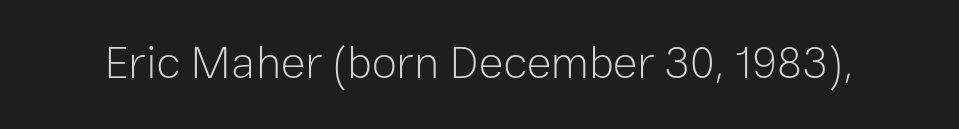
{"serif": "no", "italic": "no", "bold": "no", "weight": "light", "width": "normal", "stroke_contrast": "low", "x_height": "medium", "monospaced": "no", "underline": "no", "letter_spacing": "normal", "letter_spacing_em": 0.0, "glyph_px": 46}
